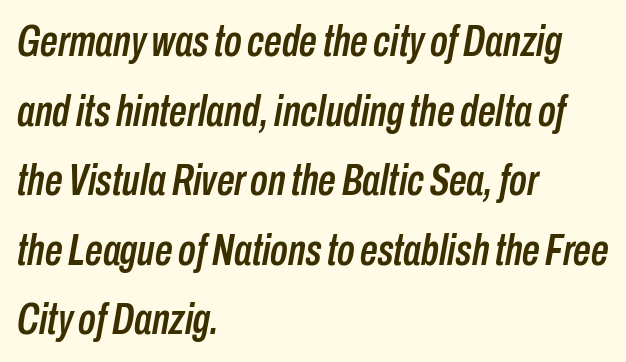
Yep, that's italic — everything's leaning. Each word holds together tightly as a unit, with standard inter-letter gaps. The passage shown is typed in a proportional face where columns would drift. The block of text has a typical density, with ordinary space between rows.
